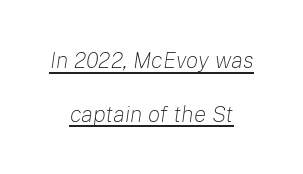
The passage shown stacks its lines with a broad gap. Where is the straight margin? There isn't one; the lines are centered. Weight: in the light-to-regular range. Posture: slanted. A typesetter would call this zero additional tracking. Underlining? Definitely there.
